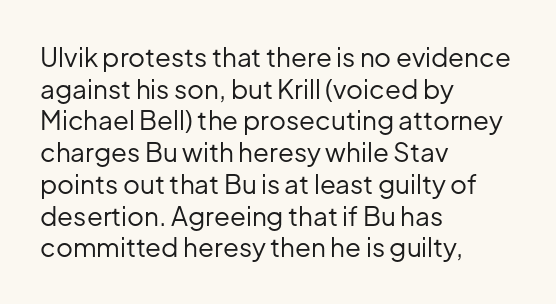
The image shows 26 px text type, upright; set left-aligned, line spacing 1.22x, normal letter spacing, not underlined.
